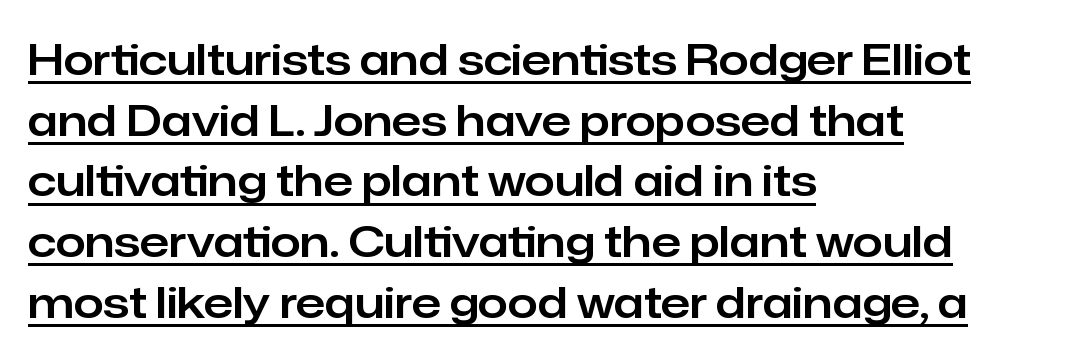
The type sits square on the baseline with zero lean. A normal amount of white space separates one row of letters from the next. The passage shown is typed in a proportional face where columns would drift. What kind of face is this? One without serifs — a sans. You could call the tracking neutral — neither tight nor loose. One-word summary of the alignment: left.
